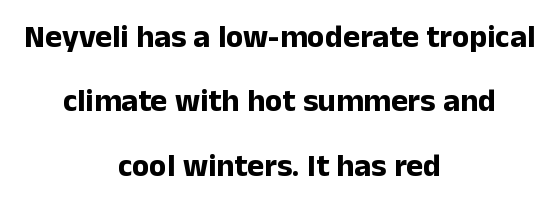
Emphasis by weight is at full strength: bold. Each letter keeps its own natural width here, so spacing adapts to shape. Ascenders rise straight up at ninety degrees. Descender tails drop into unmarked territory.
